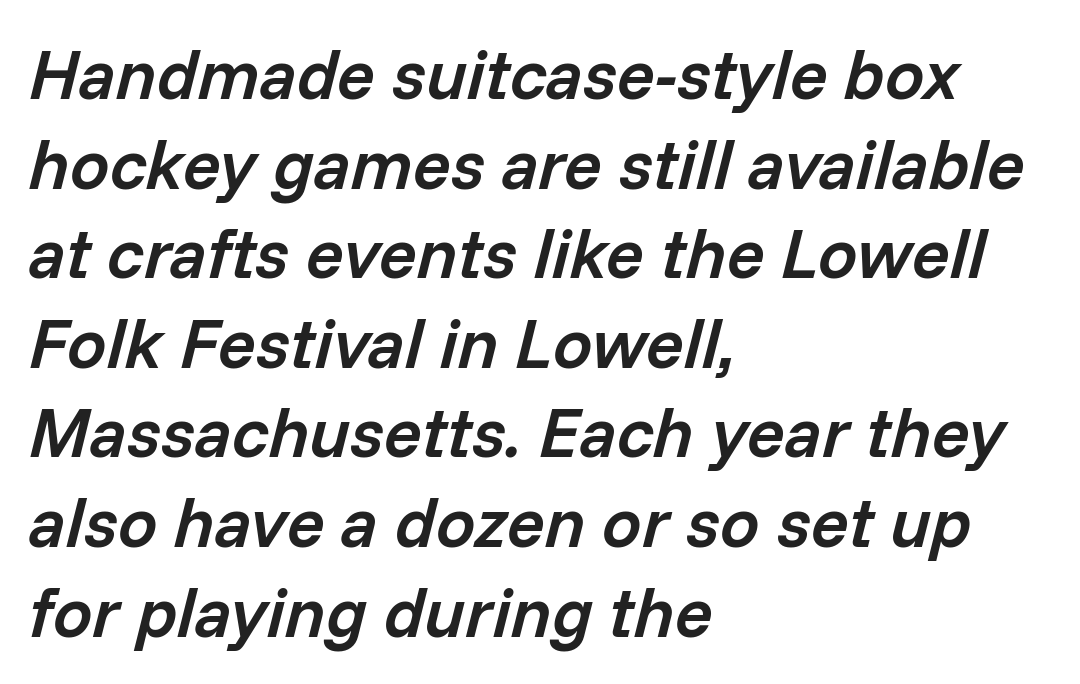
Q: Is the text bold? A: Semi-bold.
Q: Is the text italic (slanted)? A: Yes, it leans right by about 14 degrees.
Q: Is the text underlined? A: No.
Q: How is the paragraph aligned? A: Left-aligned.
Q: Is the spacing between letters normal or unusually wide? A: Normal.
Q: Is the spacing between lines tight, normal or loose? A: Normal.
Q: Width (condensed, normal, or wide)? A: Normal.
Q: Stroke contrast? A: Low.
Q: x-height? A: Medium.
Q: Monospaced? A: No.
